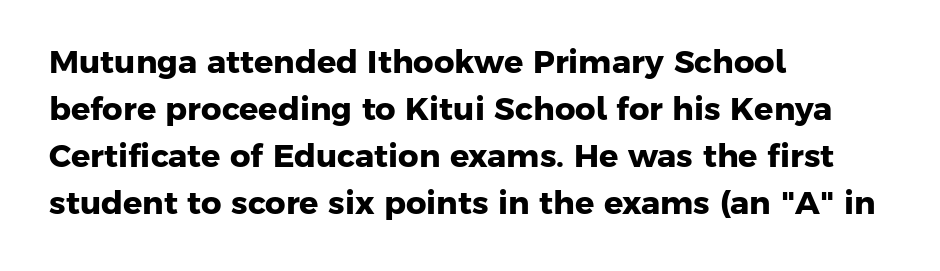
Q: Is the text bold? A: Yes.
Q: Is the typeface a serif or a sans-serif typeface? A: Sans-serif.
Q: Is the text underlined? A: No.
Q: How is the paragraph aligned? A: Left-aligned.
Q: Is the spacing between letters normal or unusually wide? A: Normal.
Q: Is the spacing between lines tight, normal or loose? A: Normal.
Q: Width (condensed, normal, or wide)? A: Normal.
Q: Stroke contrast? A: Low.
Q: x-height? A: Medium.
Q: Monospaced? A: No.
